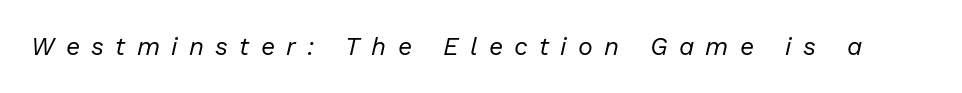
Caption: face not bold, strokes unweighted. Rule under the text: the space is simply empty. Tall strokes in this sample are angled rather than plumb. The horizontal fit of the characters is loose and conspicuously gappy.
